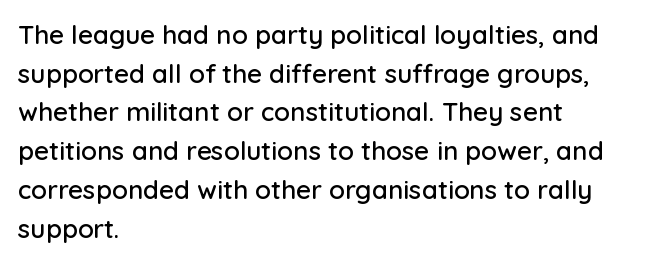
If you measured baseline to baseline, you'd find a middling distance. The line texture is even and compact thanks to regular tracking. Descender tails drop into unmarked territory. Posture: upright roman. Horizontally, the lines are justified to the leading edge only.
